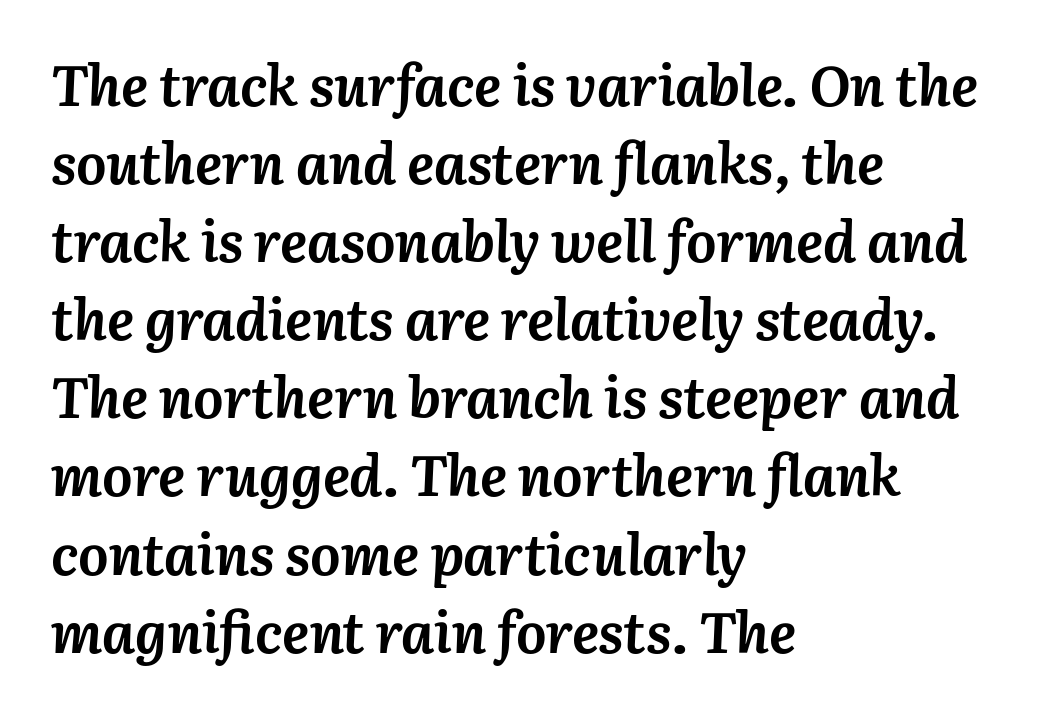
These lines keep a tight, regular rhythm from letter to letter. Students, this is bold: see how much ink each stroke carries. Leading: standard. Every character sits at an angle, as italics do.
